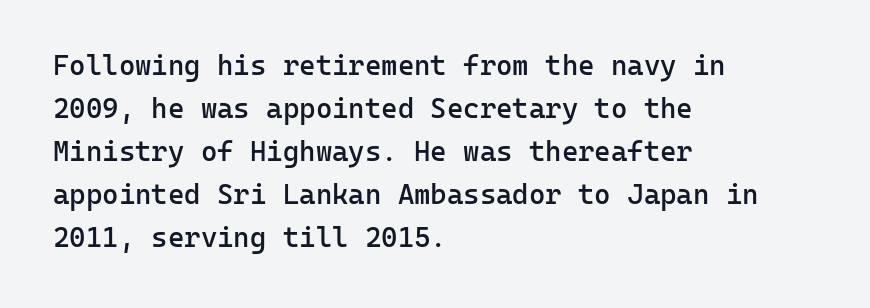
{"serif": "no", "italic": "no", "bold": "semi", "weight": "semibold", "width": "normal", "stroke_contrast": "low", "x_height": "medium", "monospaced": "yes", "underline": "no", "align": "left", "line_spacing": "normal", "line_spacing_ratio": 1.54, "letter_spacing": "normal", "letter_spacing_em": 0.0, "glyph_px": 28}
